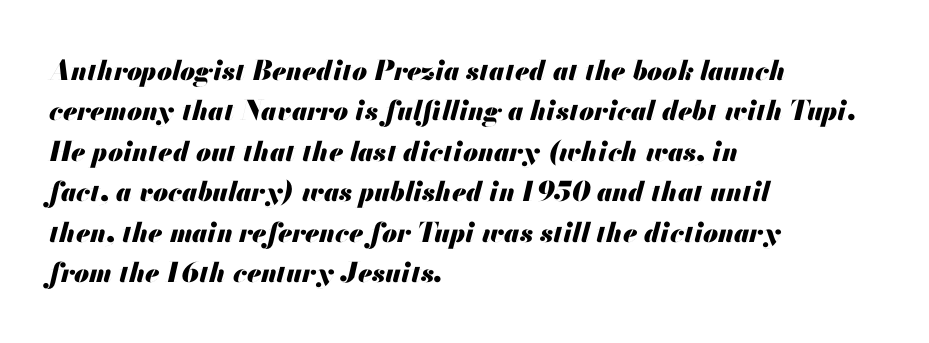
Q: Is the text bold? A: Yes.
Q: Is the text italic (slanted)? A: Yes, it leans right by about 13 degrees.
Q: Is the text underlined? A: No.
Q: How is the paragraph aligned? A: Left-aligned.
Q: Is the spacing between letters normal or unusually wide? A: Normal.
Q: Is the spacing between lines tight, normal or loose? A: Normal.
